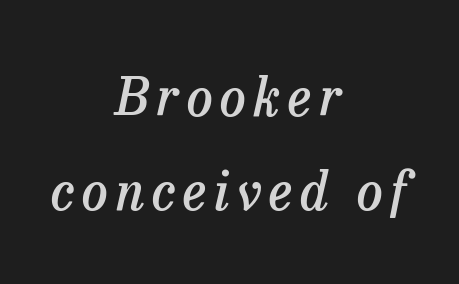
Q: Is the text bold? A: Semi-bold.
Q: Is the text italic (slanted)? A: Yes, it leans right by about 13 degrees.
Q: Is the typeface a serif or a sans-serif typeface? A: Serif.
Q: Is the text underlined? A: No.
Q: How is the paragraph aligned? A: Centered.
Q: Width (condensed, normal, or wide)? A: Normal.
Q: Stroke contrast? A: Low.
Q: x-height? A: Medium.
Q: Monospaced? A: No.
